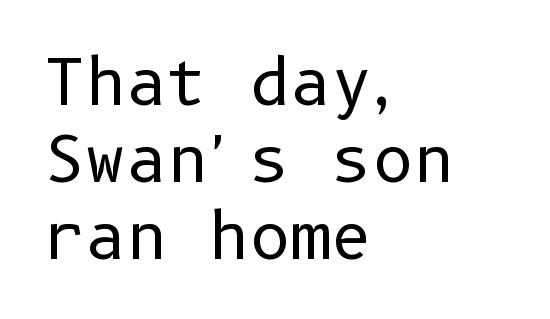
The image shows 63 px regular-weight sans-serif type, upright; set left-aligned, line spacing 1.22x, normal letter spacing, not underlined; low stroke contrast and a medium x-height.
